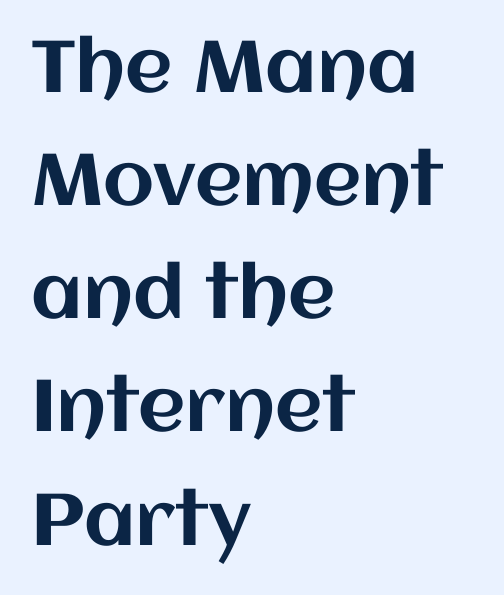
Unlike italic type, these characters show no tilt at all. Leftover space on each line is placed entirely after the last word. The passage shown is typed in a proportional face where columns would drift. Caption: standard tracking, unaltered. The string is rendered with underlining switched off. Compared with typical paragraphs, the rows here are spaced about the same.
